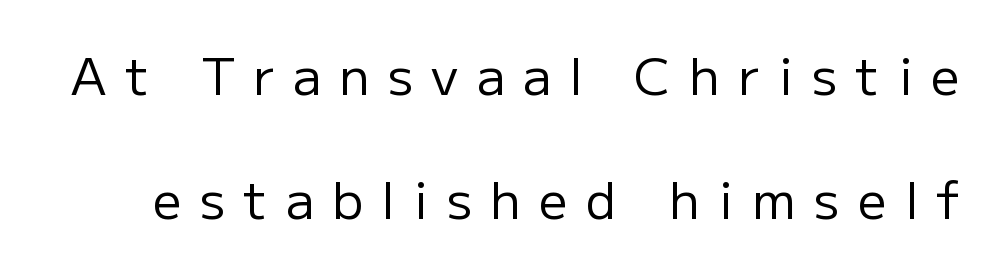
{"serif": "no", "italic": "no", "bold": "no", "weight": "regular", "width": "normal", "stroke_contrast": "low", "x_height": "medium", "monospaced": "no", "underline": "no", "line_spacing": "loose", "line_spacing_ratio": 2.44, "letter_spacing": "wide", "letter_spacing_em": 0.36, "glyph_px": 51}
